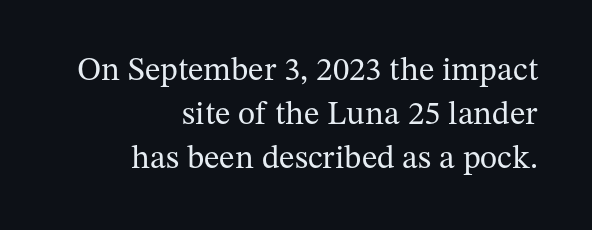
Proportional: the letters do not fall into vertical columns. Small tapered or slab feet sit at the stroke ends, so this counts as serif. A flush-right, rag-left setting is used for this passage. Underline: absent. Tracking here is standard; glyphs follow each other at the usual distance. Summary of vertical rhythm: regular, with standard interline spacing.
